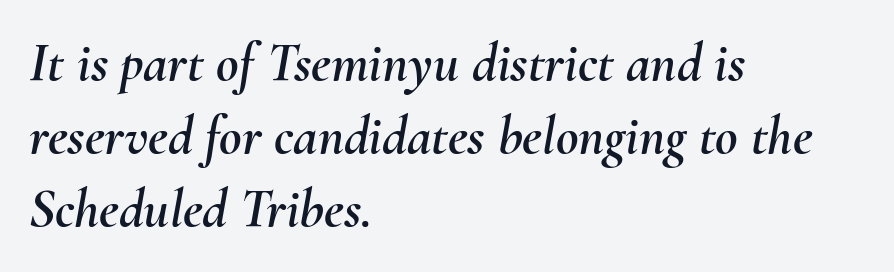
Q: Is the text italic (slanted)? A: Yes, it leans right by about 10 degrees.
Q: Is the text underlined? A: No.
Q: How is the paragraph aligned? A: Left-aligned.
Q: Is the spacing between letters normal or unusually wide? A: Normal.
Q: Is the spacing between lines tight, normal or loose? A: Normal.
Q: Width (condensed, normal, or wide)? A: Normal.
Q: Stroke contrast? A: Medium.
Q: x-height? A: Small.
Q: Monospaced? A: No.
